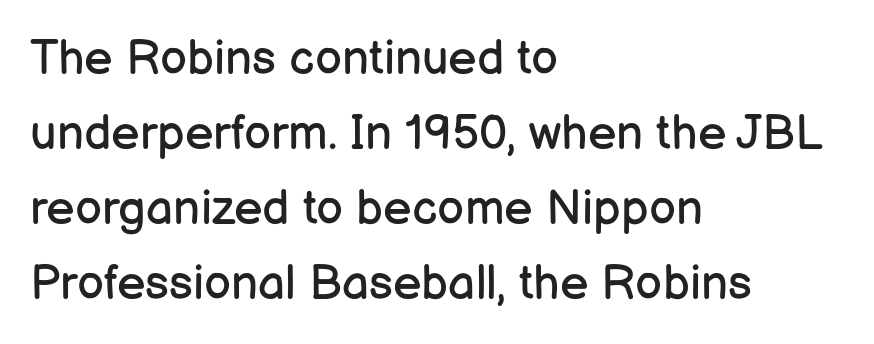
A typesetter would call this zero additional tracking. Reading down the block, your eye returns to a fixed left position each line. Rule under the text: the space is simply empty. Compared with a typical body face, this is equally light or lighter still.
